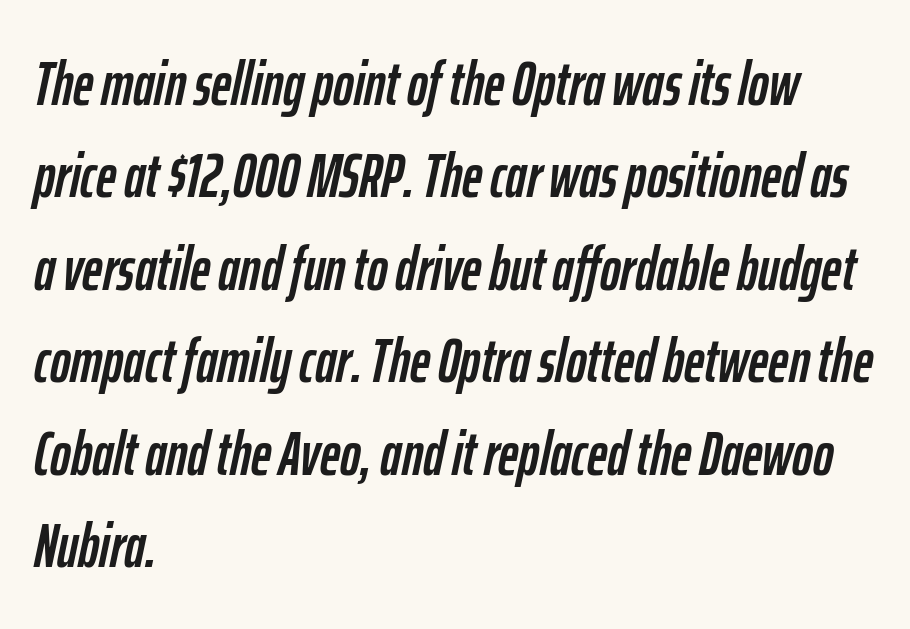
{"italic": "yes", "lean": "right", "slant_degrees": 12, "width": "condensed", "stroke_contrast": "low", "x_height": "medium", "monospaced": "no", "underline": "no", "align": "left", "line_spacing": "normal", "line_spacing_ratio": 1.49, "letter_spacing": "normal", "letter_spacing_em": 0.0, "glyph_px": 62}
